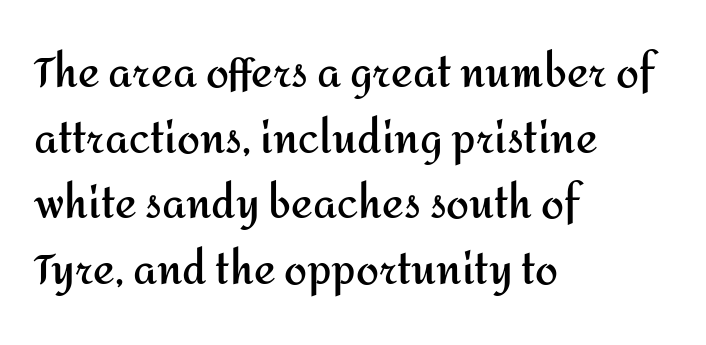
Q: Is the text bold? A: Yes.
Q: Is the text italic (slanted)? A: No, it is upright.
Q: Is the typeface a serif or a sans-serif typeface? A: Sans-serif.
Q: Is the text underlined? A: No.
Q: How is the paragraph aligned? A: Left-aligned.
Q: Is the spacing between letters normal or unusually wide? A: Normal.
Q: Is the spacing between lines tight, normal or loose? A: Normal.
Q: Width (condensed, normal, or wide)? A: Normal.
Q: Stroke contrast? A: Medium.
Q: x-height? A: Medium.
Q: Monospaced? A: No.
